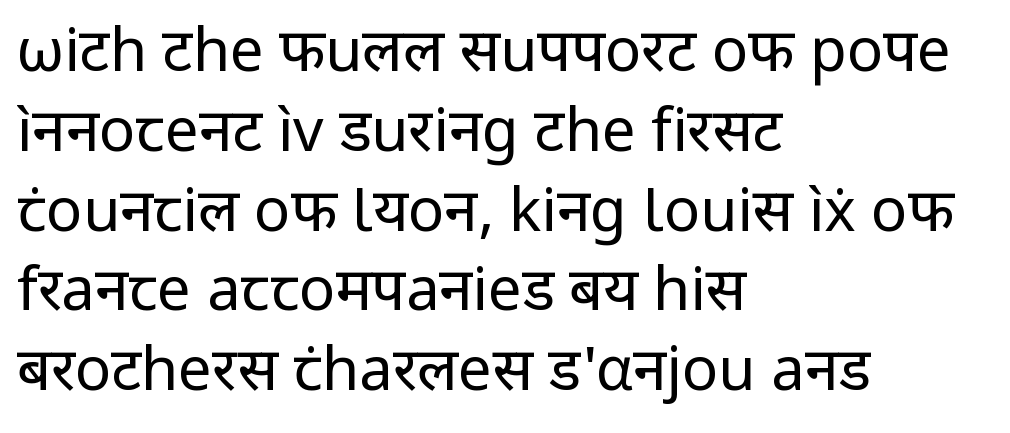
Look at the tracking — it's just the regular setting, nothing added. No extra ink here — the face is not bold. The axis of the letterforms is exactly vertical. The strip under each line holds only bare page. Line beginnings align vertically; line endings do not. Looks like regular typesetting: each glyph gets only the width it needs.
